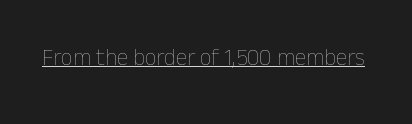
Students, observe the line beneath the letters — that is underlining. You can tell it's not italic because the verticals are truly vertical. Stems here are at most as thick as an everyday book face. Between one letter and the next there's only the usual sliver of space.
